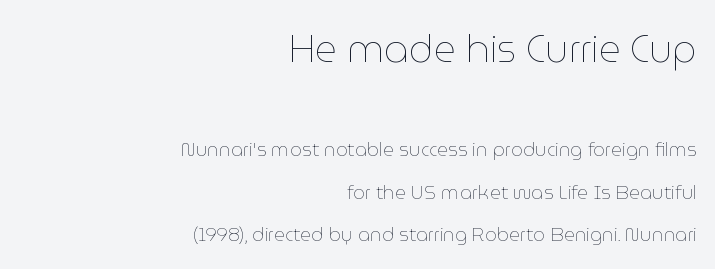
You could not count columns in this text — the font is proportionally spaced. The lettering stays uniformly vertical, giving the passage a roman look. In this sample the first text group is rendered at the bigger scale. The type is set solid horizontally, with unmodified tracking. One-word summary of the alignment: right.
